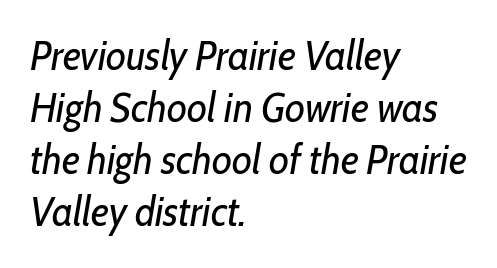
The image shows 41 px regular-weight, condensed type, italic (leaning right); set left-aligned, normal line spacing (1.27x), normal letter spacing, not underlined; low stroke contrast and a medium x-height.
